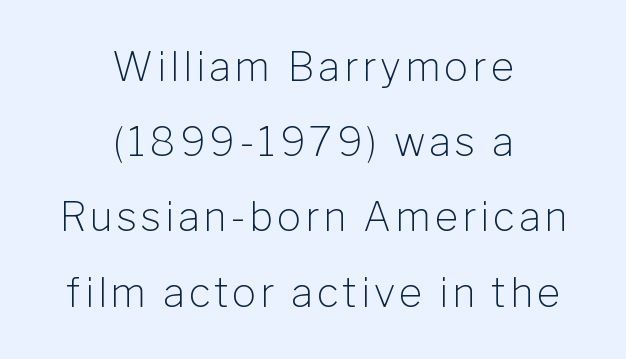
{"serif": "no", "italic": "no", "bold": "no", "weight": "light", "width": "normal", "stroke_contrast": "low", "x_height": "medium", "monospaced": "no", "underline": "no", "align": "center", "line_spacing_ratio": 1.88, "glyph_px": 40}
